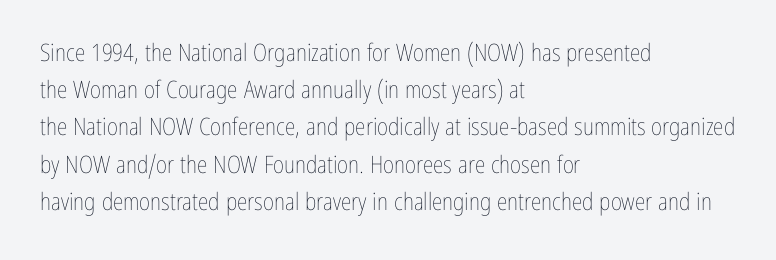
The image shows 24 px text type, upright; set left-aligned, normal line spacing (1.55x), normal letter spacing, not underlined.
